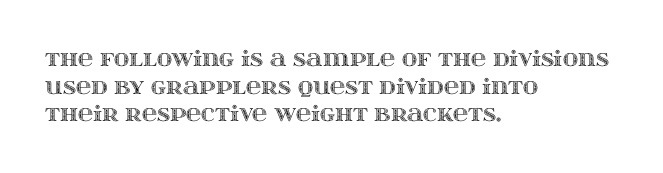
{"italic": "no", "underline": "no", "align": "left", "line_spacing": "normal", "line_spacing_ratio": 1.31, "letter_spacing": "normal", "letter_spacing_em": 0.0, "glyph_px": 21}
